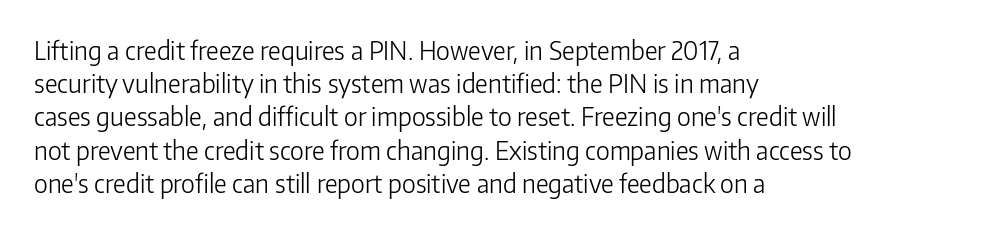
{"italic": "no", "bold": "no", "underline": "no", "align": "left", "line_spacing": "normal", "line_spacing_ratio": 1.33, "letter_spacing": "normal", "letter_spacing_em": 0.0, "glyph_px": 25}
